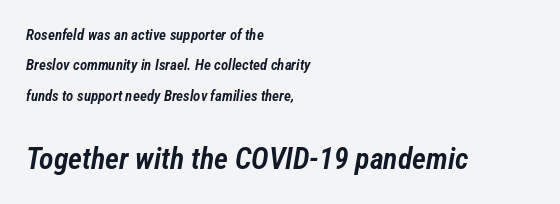
A clean baseline with only descenders dipping below it. Inter-character spacing is left at the font's built-in metrics. Horizontal alignment here is leftward, the default for most running prose. Size hierarchy here favors the trailing block over the leading one. The letters are slanted; this is an italic face. The passage shown is semibold, sitting just below true bold.
